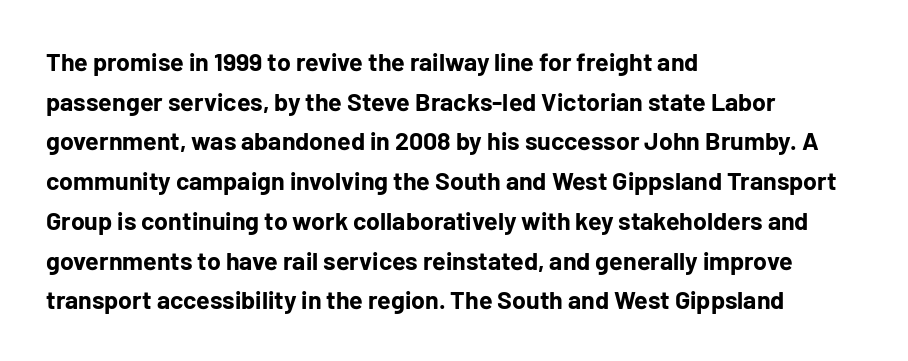
Q: Is the text bold? A: Yes.
Q: Is the text italic (slanted)? A: No, it is upright.
Q: Is the text underlined? A: No.
Q: How is the paragraph aligned? A: Left-aligned.
Q: Is the spacing between letters normal or unusually wide? A: Normal.
Q: Is the spacing between lines tight, normal or loose? A: Normal.
